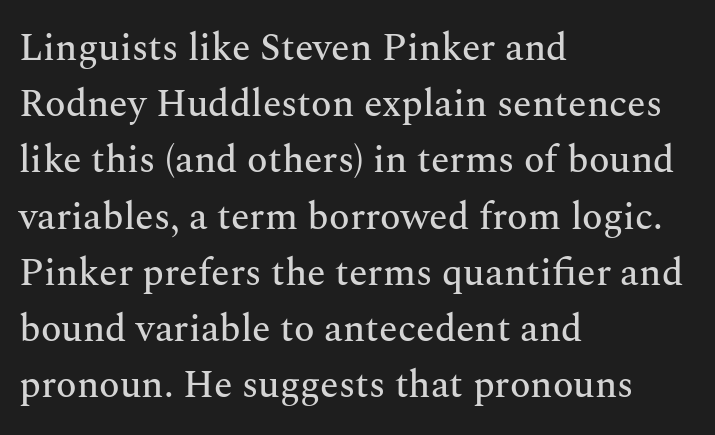
Q: Is the text italic (slanted)? A: No, it is upright.
Q: Is the typeface a serif or a sans-serif typeface? A: Serif.
Q: Is the text underlined? A: No.
Q: How is the paragraph aligned? A: Left-aligned.
Q: Is the spacing between letters normal or unusually wide? A: Normal.
Q: Is the spacing between lines tight, normal or loose? A: Normal.
Q: Width (condensed, normal, or wide)? A: Normal.
Q: Stroke contrast? A: Medium.
Q: x-height? A: Medium.
Q: Monospaced? A: No.
